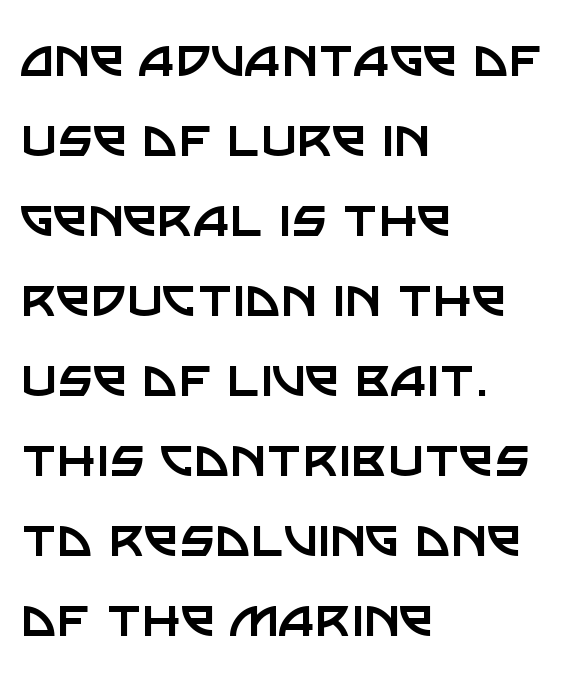
Q: Is the text bold? A: No.
Q: Is the text italic (slanted)? A: No, it is upright.
Q: Is the typeface a serif or a sans-serif typeface? A: Sans-serif.
Q: Is the text underlined? A: No.
Q: How is the paragraph aligned? A: Left-aligned.
Q: Is the spacing between letters normal or unusually wide? A: Normal.
Q: Is the spacing between lines tight, normal or loose? A: Normal.
Q: Width (condensed, normal, or wide)? A: Normal.
Q: Stroke contrast? A: Low.
Q: x-height? A: Large.
Q: Monospaced? A: No.
